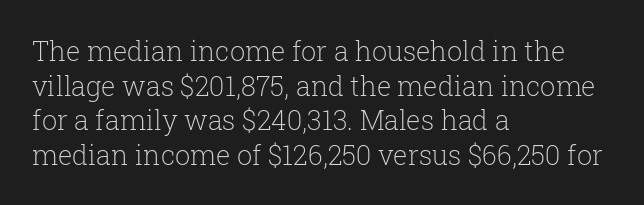
{"italic": "no", "bold": "no", "underline": "no", "align": "left", "line_spacing": "normal", "line_spacing_ratio": 1.28, "letter_spacing": "normal", "letter_spacing_em": 0.0, "glyph_px": 27}
